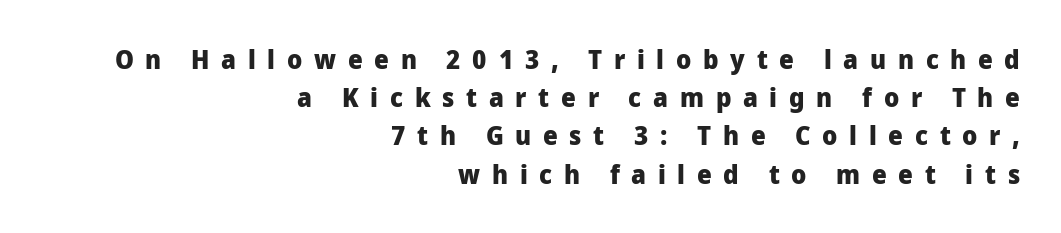
The image shows 26 px bold type, upright; set right-aligned, normal line spacing (1.47x), unusually wide letter spacing (+0.45 em), not underlined.
